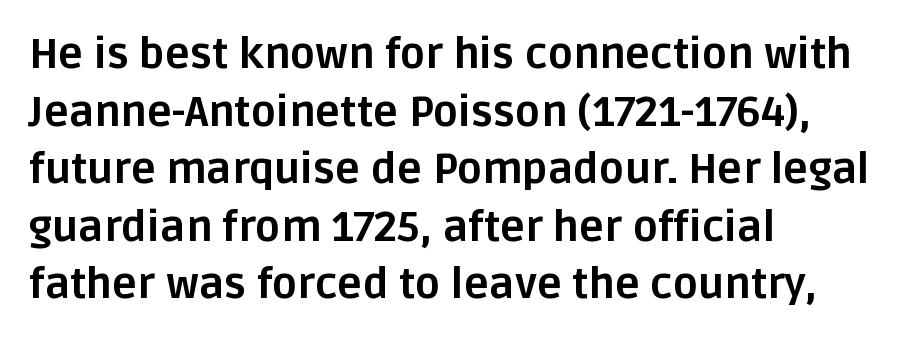
{"serif": "no", "italic": "no", "bold": "yes", "weight": "bold", "width": "normal", "stroke_contrast": "low", "x_height": "large", "monospaced": "no", "underline": "no", "align": "left", "line_spacing": "normal", "line_spacing_ratio": 1.37, "letter_spacing": "normal", "letter_spacing_em": 0.0, "glyph_px": 42}
